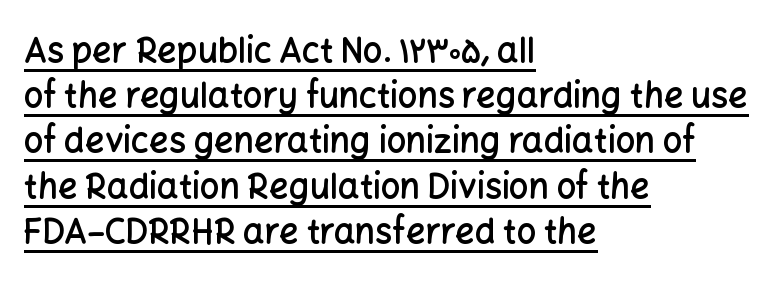
The image shows 34 px semibold sans-serif type, upright; set left-aligned, normal line spacing (1.33x), normal letter spacing, underlined; low stroke contrast and a medium x-height.
